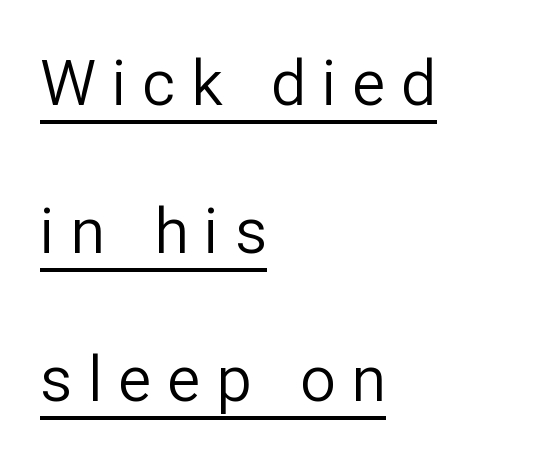
The image shows 63 px regular-weight sans-serif type, upright; set left-aligned, loose line spacing (2.35x), unusually wide letter spacing (+0.25 em), underlined; low stroke contrast and a medium x-height.
